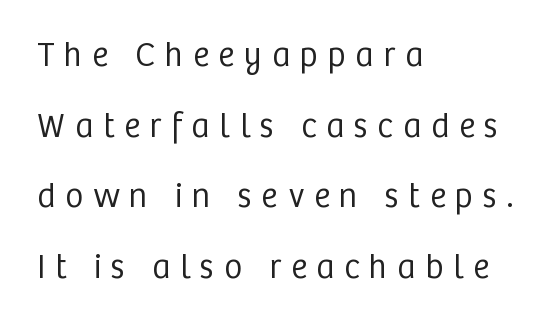
The image shows 34 px regular-weight sans-serif type, upright; set left-aligned, loose line spacing (2.08x), unusually wide letter spacing (+0.29 em), not underlined; low stroke contrast and a medium x-height.
